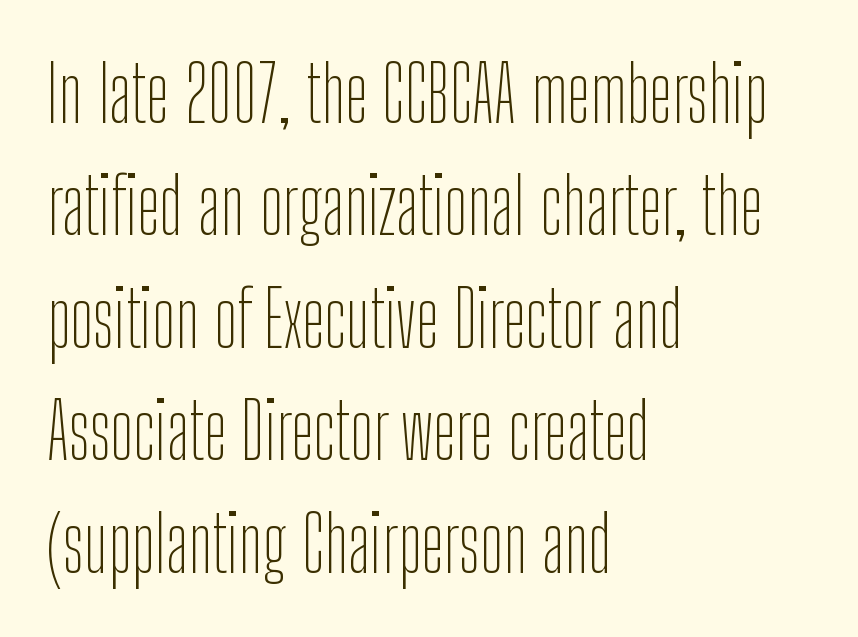
Horizontal bands of white between lines are of average thickness. The letters sit at their default tracking, neither squeezed nor spread. The text block is weighted toward the left margin, trailing off unevenly rightward. Bold? No — there's no thickening of the strokes. Nothing sits at the stroke ends, so this counts as sans-serif.
